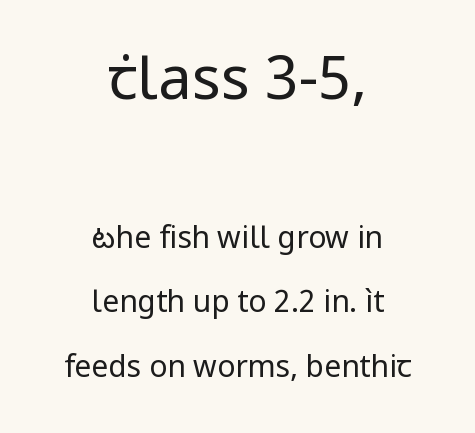
The image shows 60 px regular-weight sans-serif type, upright; set centered, loose line spacing (2.15x), normal letter spacing, not underlined; the first (top) block is 2.0x larger; low stroke contrast and a medium x-height.
